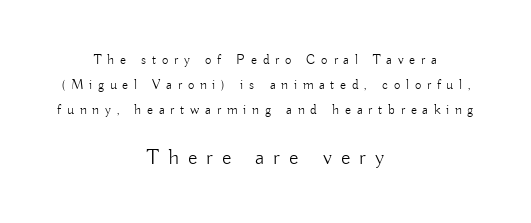
{"italic": "no", "bold": "no", "underline": "no", "align": "center", "line_spacing_ratio": 1.79, "letter_spacing": "wide", "letter_spacing_em": 0.41, "larger_block": "second", "size_ratio": 1.57, "glyph_px": 22}
